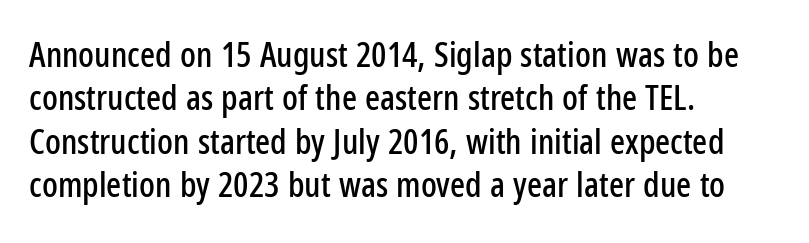
Q: Is the text italic (slanted)? A: No, it is upright.
Q: Is the typeface a serif or a sans-serif typeface? A: Sans-serif.
Q: Is the text underlined? A: No.
Q: How is the paragraph aligned? A: Left-aligned.
Q: Is the spacing between letters normal or unusually wide? A: Normal.
Q: Width (condensed, normal, or wide)? A: Condensed.
Q: Stroke contrast? A: Low.
Q: x-height? A: Medium.
Q: Monospaced? A: No.
